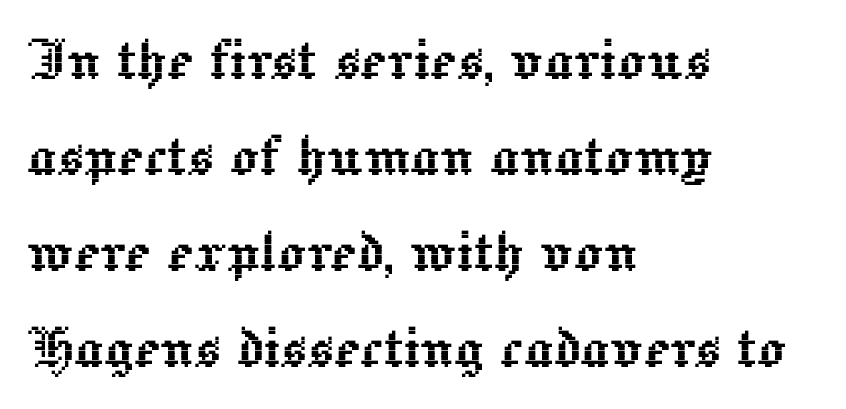
The image shows 70 px text type, upright; set left-aligned, normal line spacing (1.37x), normal letter spacing, not underlined; a medium x-height.
